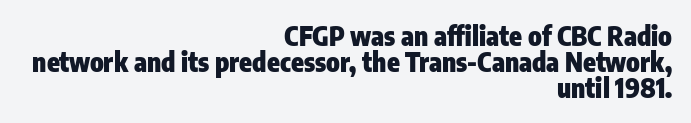
The image shows 26 px bold type, upright; set right-aligned, tight line spacing (1.0x), normal letter spacing, not underlined.
